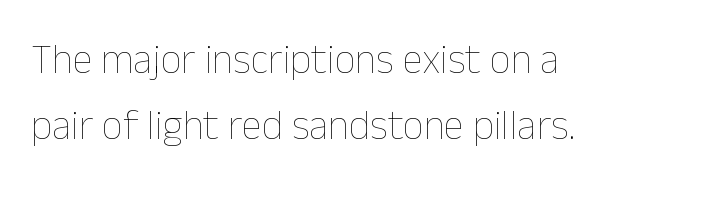
The image shows 41 px thin type, upright; set left-aligned, normal line spacing (1.61x), normal letter spacing, not underlined; low stroke contrast and a medium x-height.
